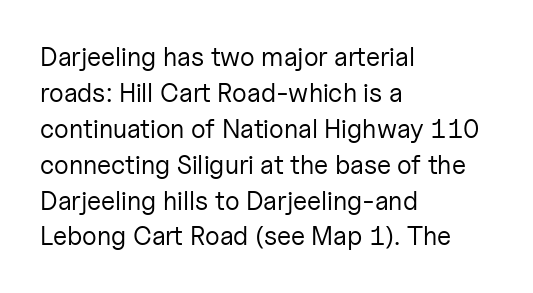
Q: Is the text bold? A: No.
Q: Is the text italic (slanted)? A: No, it is upright.
Q: Is the text underlined? A: No.
Q: How is the paragraph aligned? A: Left-aligned.
Q: Is the spacing between letters normal or unusually wide? A: Normal.
Q: Is the spacing between lines tight, normal or loose? A: Normal.
